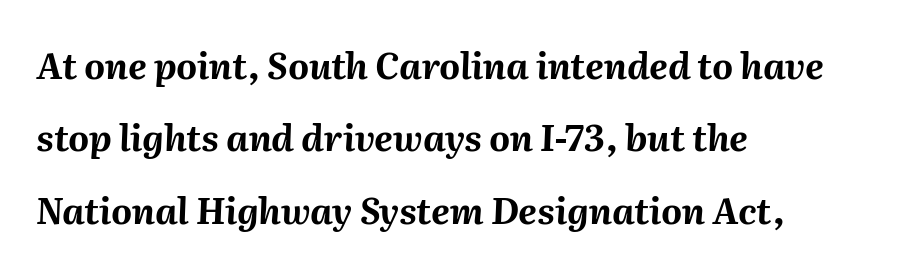
{"italic": "yes", "lean": "right", "slant_degrees": 2, "bold": "yes", "weight": "bold", "width": "normal", "stroke_contrast": "medium", "x_height": "medium", "monospaced": "no", "underline": "no", "align": "left", "line_spacing": "loose", "line_spacing_ratio": 2.01, "letter_spacing": "normal", "letter_spacing_em": 0.0, "glyph_px": 36}
